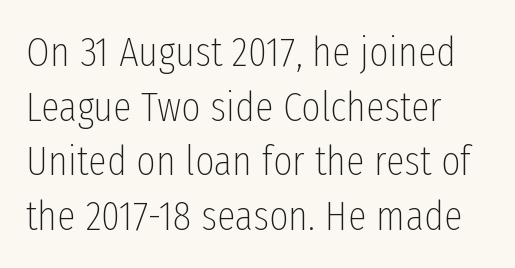
{"serif": "no", "italic": "no", "bold": "no", "weight": "thin", "width": "condensed", "stroke_contrast": "low", "x_height": "medium", "monospaced": "no", "underline": "no", "align": "left", "line_spacing": "normal", "line_spacing_ratio": 1.3, "letter_spacing": "normal", "letter_spacing_em": 0.0, "glyph_px": 42}
